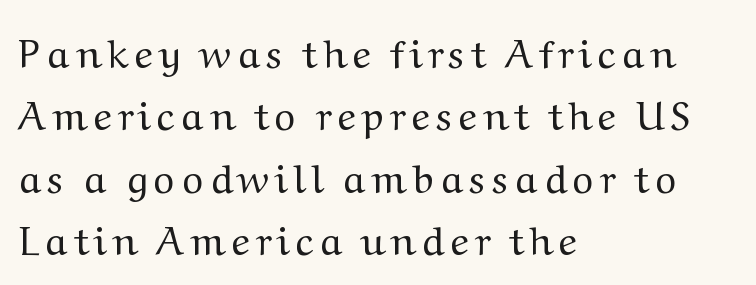
Little horizontal feet cap the strokes, marking this as serif type. Visually the block forms a straight wall on the left and a jagged coastline on the right. The specimen reads as upright at a glance. A typesetter would call this proportional, since set widths differ per character.
